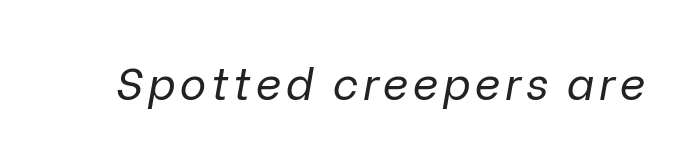
These lines are rendered in a variable-pitch font. The glyphs look as if they've been sheared to an angle. Counters stay open thanks to moderate or lighter strokes. Decoration check: the copy has no underline.
